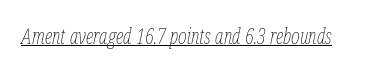
The image shows 21 px text type, italic (leaning right); set normal letter spacing, underlined.
